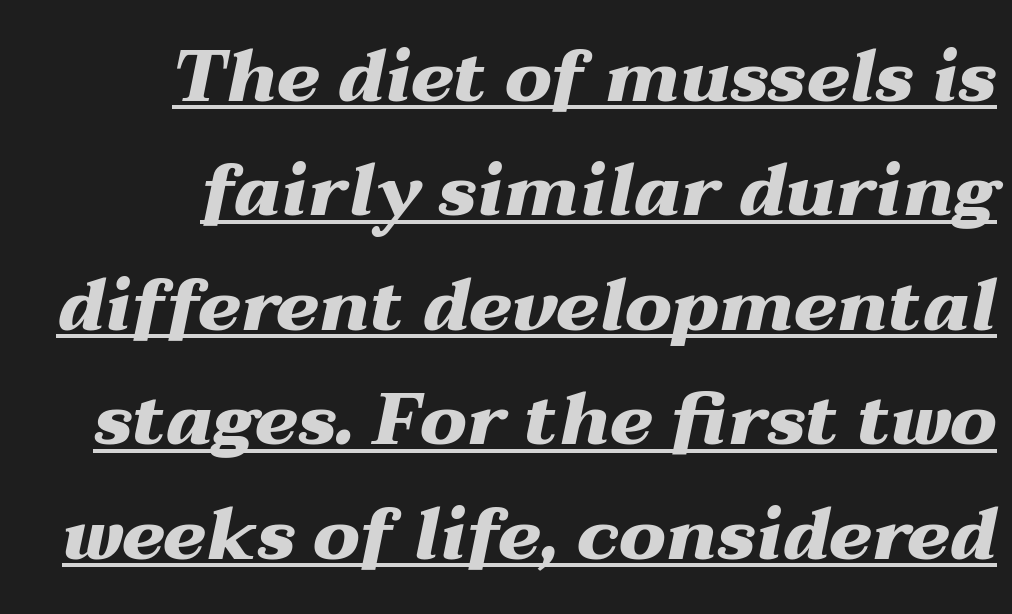
The image shows 72 px heavy, wide type, italic (leaning right); set right-aligned, normal line spacing (1.59x), normal letter spacing, underlined; medium stroke contrast and a medium x-height.
